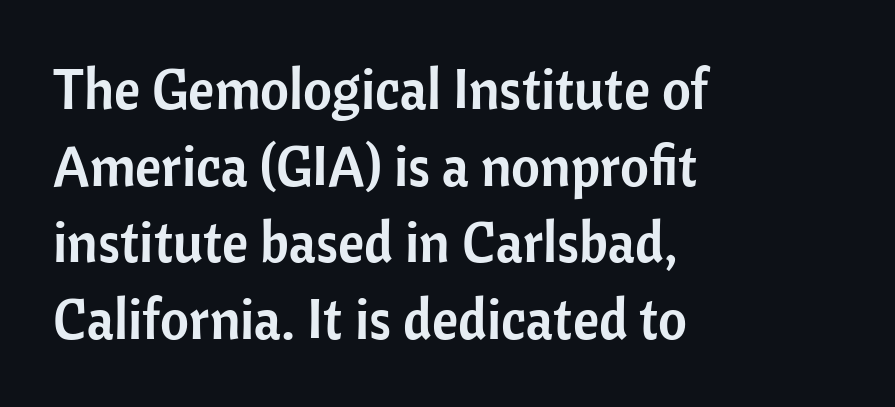
{"serif": "no", "italic": "no", "width": "normal", "stroke_contrast": "low", "x_height": "medium", "monospaced": "no", "underline": "no", "align": "left", "line_spacing": "normal", "line_spacing_ratio": 1.37, "letter_spacing": "normal", "letter_spacing_em": 0.0, "glyph_px": 56}
